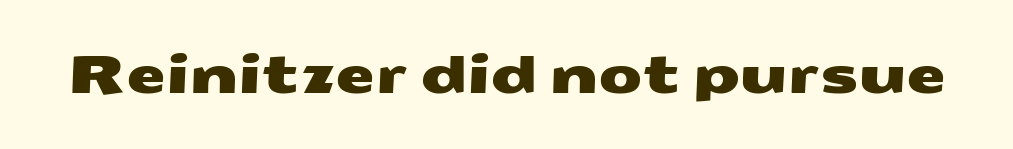
Q: Is the typeface a serif or a sans-serif typeface? A: Sans-serif.
Q: Is the text underlined? A: No.
Q: Is the spacing between letters normal or unusually wide? A: Normal.
Q: Width (condensed, normal, or wide)? A: Wide.
Q: Stroke contrast? A: Medium.
Q: x-height? A: Medium.
Q: Monospaced? A: No.
